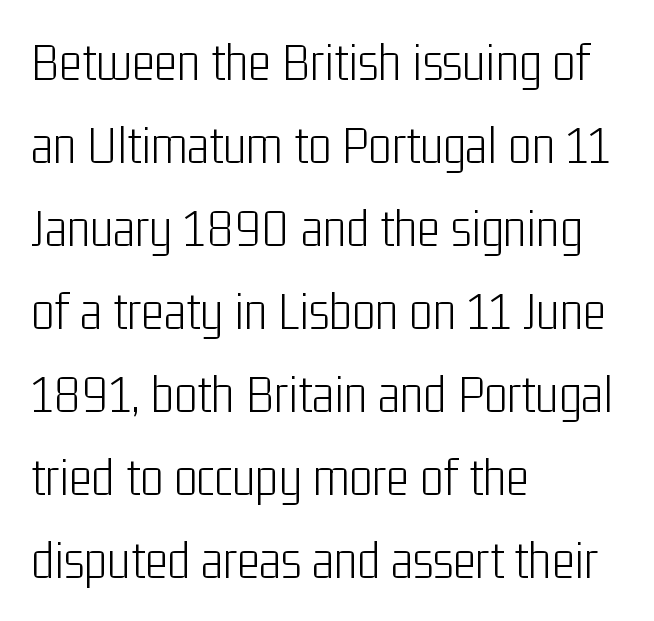
The image shows 55 px light, condensed sans-serif type, upright; set left-aligned, normal line spacing (1.51x), normal letter spacing, not underlined; low stroke contrast and a medium x-height.
